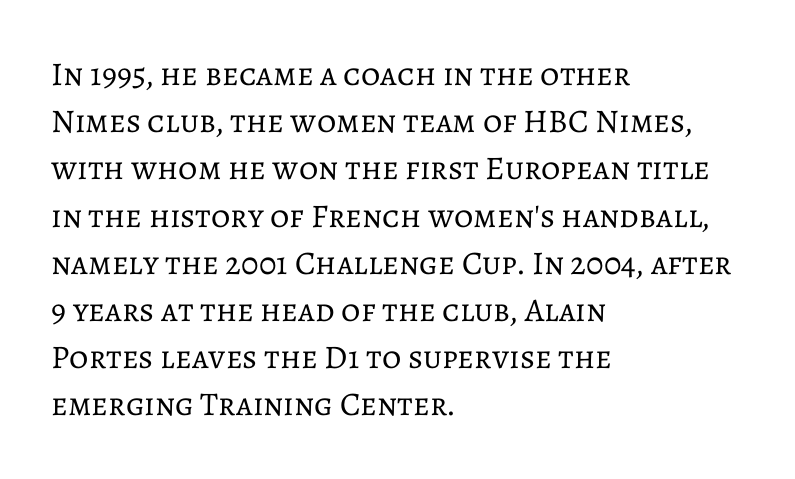
Ordinary non-slanted type is in use. The gap between lines stays unmarked. A student would call this left alignment; a typographer would say flush left, rag right. Do the characters align in a grid? No, the font is proportional. The letterforms sit shoulder to shoulder at normal distance. Heft: none added — not bold.
